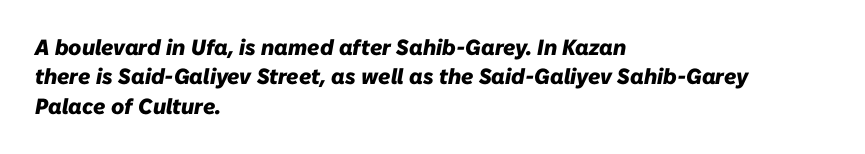
{"italic": "yes", "lean": "right", "slant_degrees": 10, "bold": "yes", "underline": "no", "align": "left", "line_spacing": "normal", "line_spacing_ratio": 1.34, "letter_spacing": "normal", "letter_spacing_em": 0.0, "glyph_px": 22}
